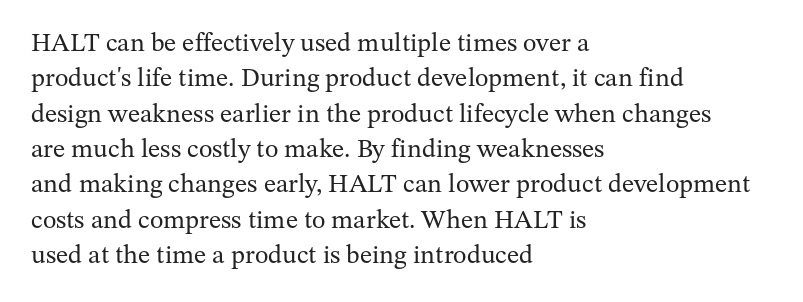
{"italic": "no", "bold": "no", "underline": "no", "align": "left", "line_spacing": "normal", "line_spacing_ratio": 1.36, "letter_spacing": "normal", "letter_spacing_em": 0.0, "glyph_px": 26}
